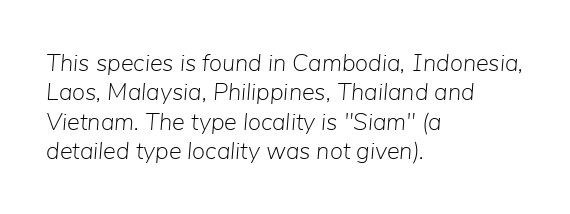
{"italic": "yes", "lean": "right", "slant_degrees": 5, "bold": "no", "underline": "no", "align": "left", "line_spacing_ratio": 1.22, "letter_spacing": "normal", "letter_spacing_em": 0.0, "glyph_px": 24}
